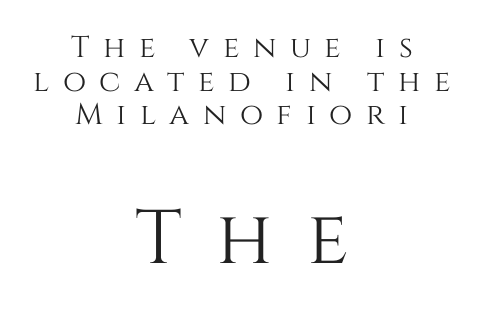
{"italic": "no", "width": "normal", "stroke_contrast": "medium", "x_height": "large", "monospaced": "no", "underline": "no", "align": "center", "line_spacing": "tight", "line_spacing_ratio": 1.12, "letter_spacing": "wide", "letter_spacing_em": 0.45, "larger_block": "second", "size_ratio": 2.53, "glyph_px": 76}
